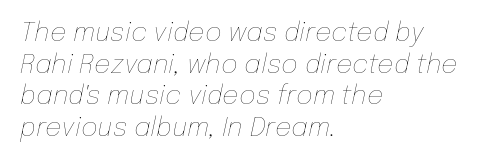
No letter is thick-stroked: the sample isn't bold. The passage shown has conventional tracking throughout. Check under the words: just untouched page. Style check: oblique. One-word summary of the alignment: left.
